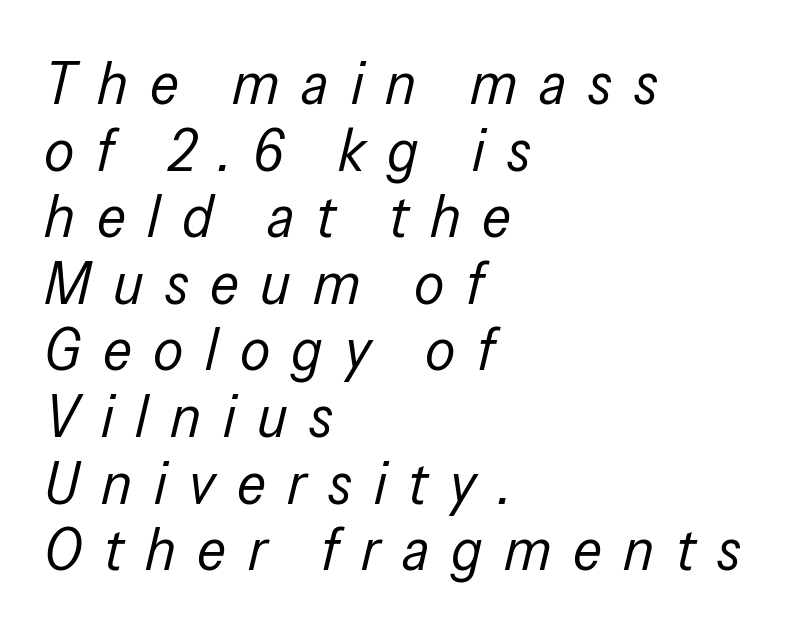
{"italic": "yes", "lean": "right", "slant_degrees": 13, "bold": "no", "weight": "regular", "width": "condensed", "stroke_contrast": "low", "x_height": "medium", "monospaced": "no", "underline": "no", "align": "left", "line_spacing": "tight", "line_spacing_ratio": 1.11, "letter_spacing": "wide", "letter_spacing_em": 0.36, "glyph_px": 60}
